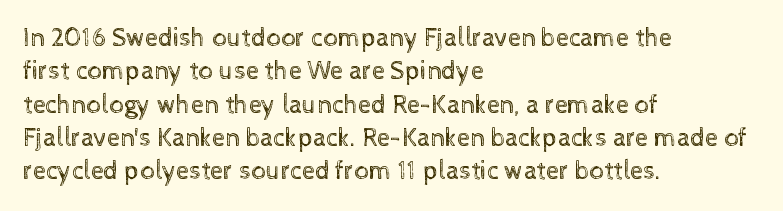
The image shows 26 px text type, upright; set left-aligned, normal line spacing (1.28x), normal letter spacing, not underlined.
